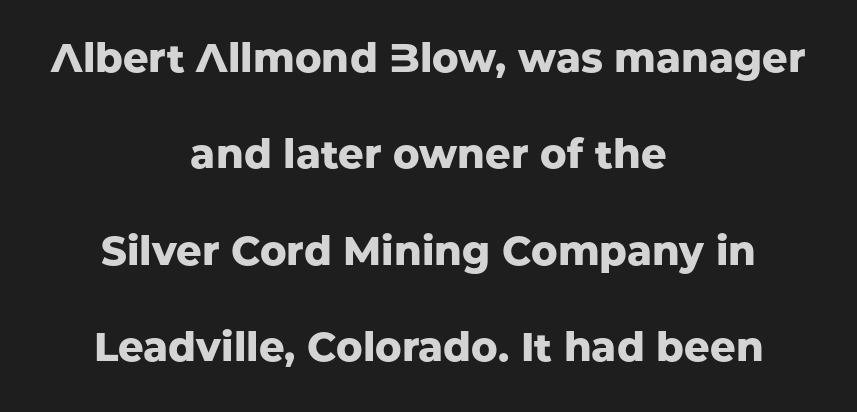
Q: Is the text bold? A: Yes.
Q: Is the text italic (slanted)? A: No, it is upright.
Q: Is the typeface a serif or a sans-serif typeface? A: Sans-serif.
Q: Is the text underlined? A: No.
Q: How is the paragraph aligned? A: Centered.
Q: Is the spacing between letters normal or unusually wide? A: Normal.
Q: Is the spacing between lines tight, normal or loose? A: Loose.
Q: Width (condensed, normal, or wide)? A: Normal.
Q: Stroke contrast? A: Low.
Q: x-height? A: Medium.
Q: Monospaced? A: No.
